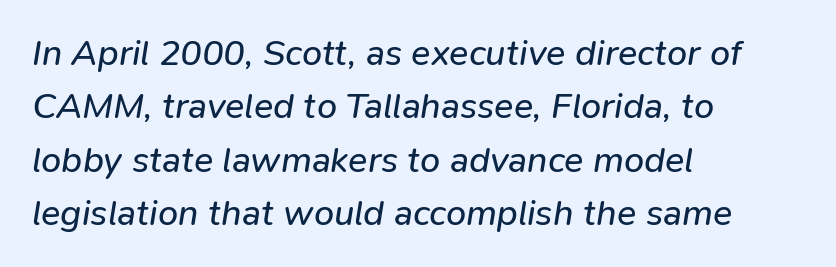
{"italic": "yes", "lean": "right", "slant_degrees": 9, "bold": "no", "weight": "regular", "width": "normal", "stroke_contrast": "low", "x_height": "medium", "monospaced": "no", "underline": "no", "align": "left", "line_spacing": "normal", "line_spacing_ratio": 1.48, "letter_spacing": "normal", "letter_spacing_em": 0.0, "glyph_px": 36}
